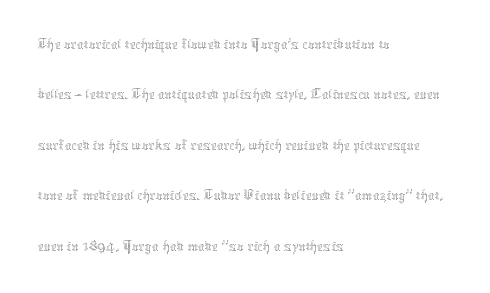
{"italic": "no", "bold": "no", "weight": "thin", "width": "normal", "stroke_contrast": "medium", "x_height": "medium", "monospaced": "no", "underline": "no", "align": "left", "line_spacing": "normal", "line_spacing_ratio": 1.53, "letter_spacing": "normal", "letter_spacing_em": 0.0, "glyph_px": 33}
